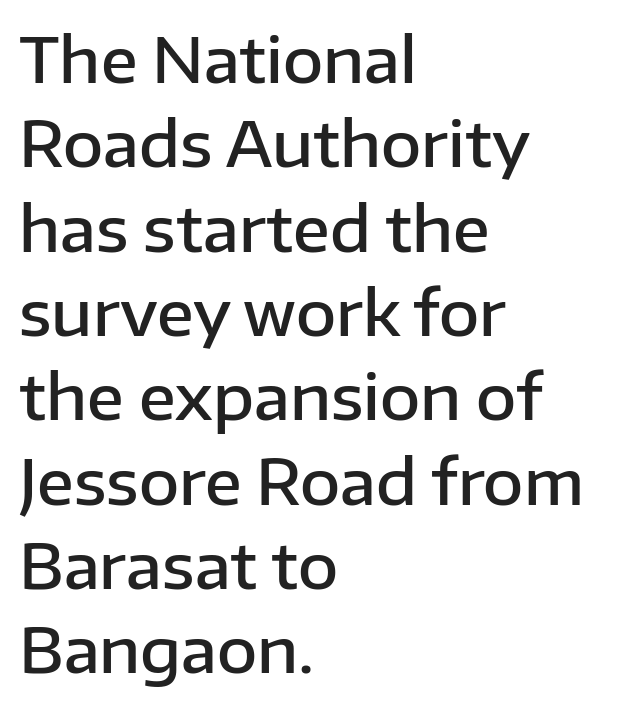
{"serif": "no", "italic": "no", "bold": "semi", "weight": "semibold", "width": "normal", "stroke_contrast": "low", "x_height": "medium", "monospaced": "no", "underline": "no", "align": "left", "line_spacing": "normal", "line_spacing_ratio": 1.36, "letter_spacing": "normal", "letter_spacing_em": 0.0, "glyph_px": 62}
